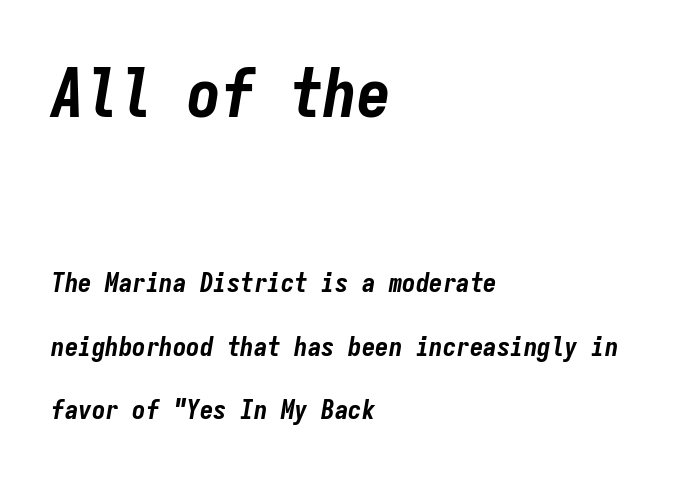
{"italic": "yes", "lean": "right", "slant_degrees": 9, "bold": "yes", "weight": "bold", "width": "condensed", "stroke_contrast": "low", "x_height": "medium", "monospaced": "yes", "underline": "no", "align": "left", "line_spacing": "loose", "line_spacing_ratio": 2.35, "letter_spacing": "normal", "letter_spacing_em": 0.0, "larger_block": "first", "size_ratio": 2.52, "glyph_px": 68}
